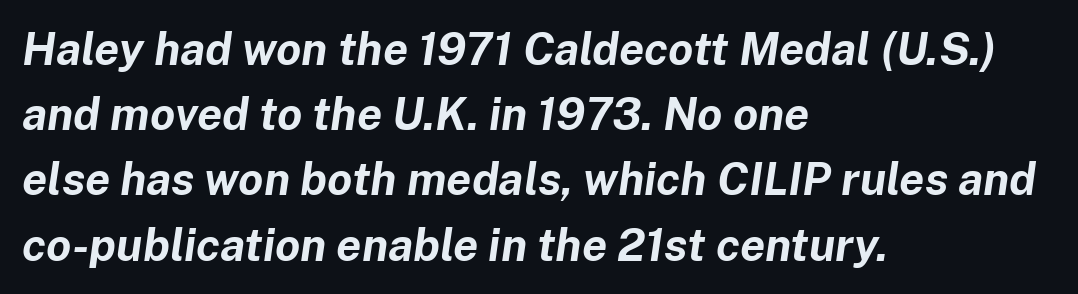
These lines are rendered in a variable-pitch font. Short and long lines alike share a common starting point at left. Set as a true bold cut, around the 700 mark. Each word holds together tightly as a unit, with standard inter-letter gaps. Reading down the column, the eye jumps a familiar distance to each next line.
